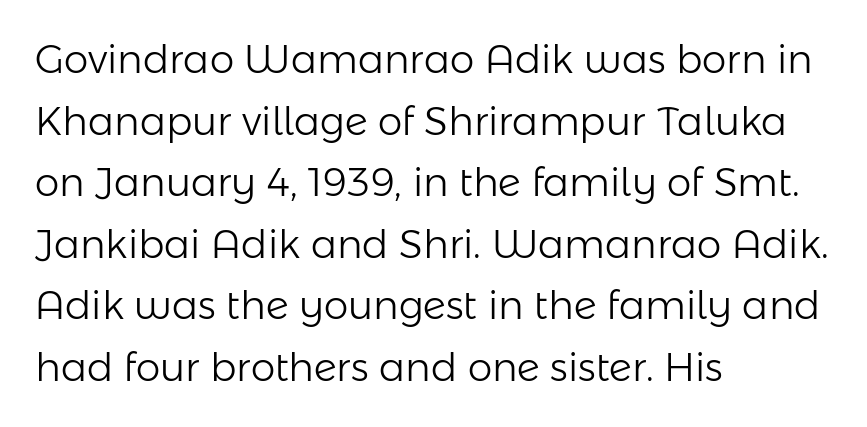
Q: Is the text bold? A: No.
Q: Is the text italic (slanted)? A: No, it is upright.
Q: Is the typeface a serif or a sans-serif typeface? A: Sans-serif.
Q: Is the text underlined? A: No.
Q: How is the paragraph aligned? A: Left-aligned.
Q: Is the spacing between letters normal or unusually wide? A: Normal.
Q: Is the spacing between lines tight, normal or loose? A: Normal.
Q: Width (condensed, normal, or wide)? A: Normal.
Q: Stroke contrast? A: Low.
Q: x-height? A: Medium.
Q: Monospaced? A: No.
